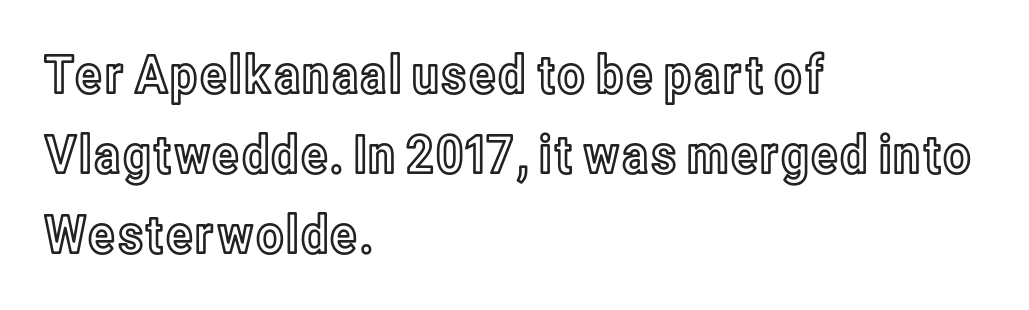
Q: Is the text italic (slanted)? A: No, it is upright.
Q: Is the text underlined? A: No.
Q: How is the paragraph aligned? A: Left-aligned.
Q: Is the spacing between letters normal or unusually wide? A: Normal.
Q: Is the spacing between lines tight, normal or loose? A: Normal.
Q: Width (condensed, normal, or wide)? A: Condensed.
Q: x-height? A: Medium.
Q: Monospaced? A: No.
